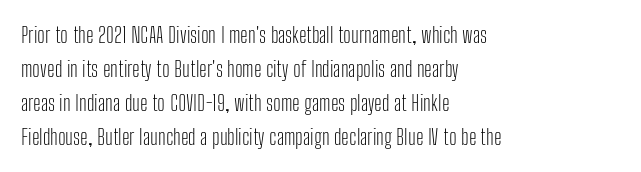
Caption: multi-line text, flush left, ragged right. Rendered with straight, roman letterforms. Beneath every word, the page is bare. Weight: not bold — regular or lighter. Nobody touched the tracking dial on this one. Vertically, the passage feels balanced, rows spaced as you'd expect.
